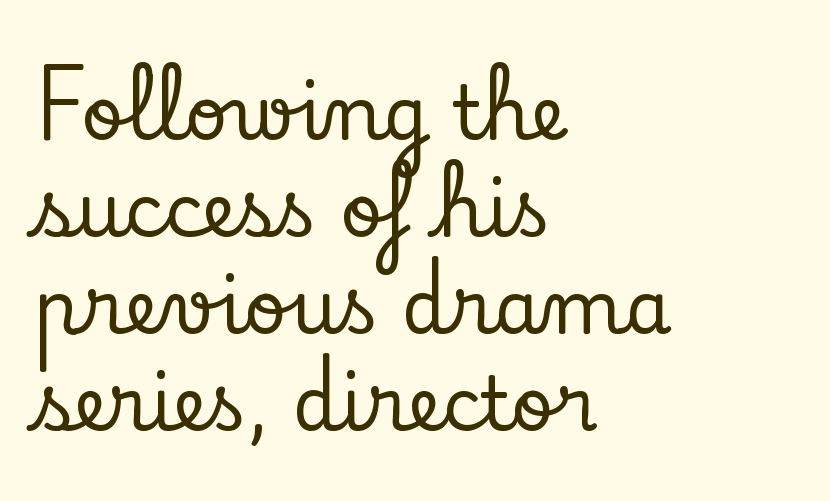
Quick note: interline space is typical. Descenders are the only things crossing below the line. Spacing verdict: proportional, widths tailored to each character. The face used here is rendered with its standard letterfit.
